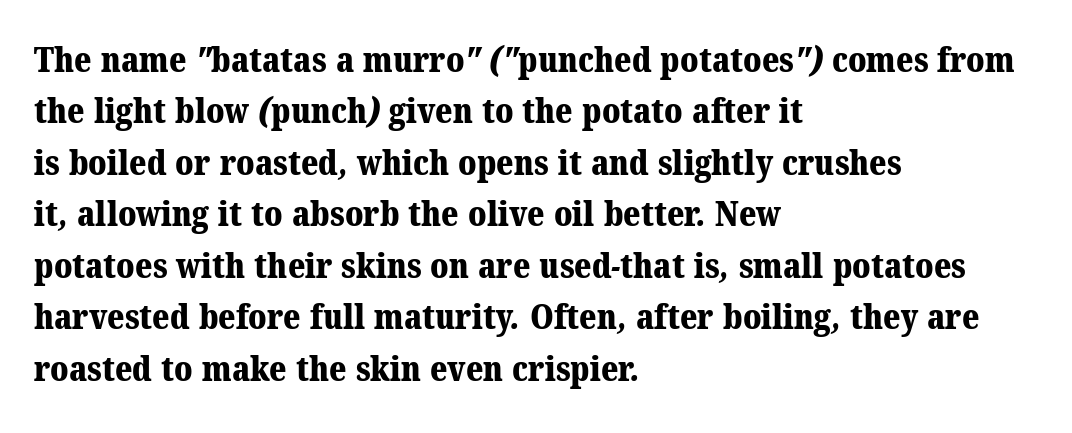
Q: Is the text bold? A: Yes.
Q: Is the typeface a serif or a sans-serif typeface? A: Serif.
Q: Is the text underlined? A: No.
Q: How is the paragraph aligned? A: Left-aligned.
Q: Is the spacing between letters normal or unusually wide? A: Normal.
Q: Is the spacing between lines tight, normal or loose? A: Normal.
Q: Width (condensed, normal, or wide)? A: Normal.
Q: Stroke contrast? A: Medium.
Q: x-height? A: Medium.
Q: Monospaced? A: No.
